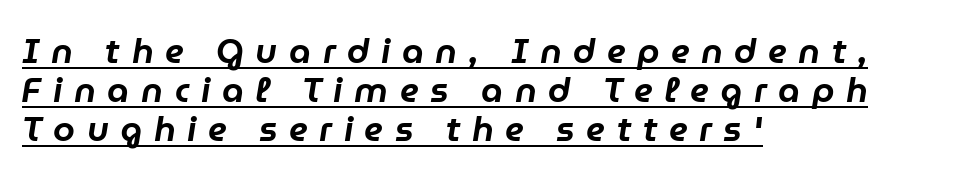
Q: Is the text italic (slanted)? A: Yes, it leans right by about 9 degrees.
Q: Is the text underlined? A: Yes.
Q: How is the paragraph aligned? A: Left-aligned.
Q: Is the spacing between letters normal or unusually wide? A: Unusually wide.
Q: Is the spacing between lines tight, normal or loose? A: Tight.
Q: Width (condensed, normal, or wide)? A: Normal.
Q: Stroke contrast? A: Low.
Q: x-height? A: Medium.
Q: Monospaced? A: No.
